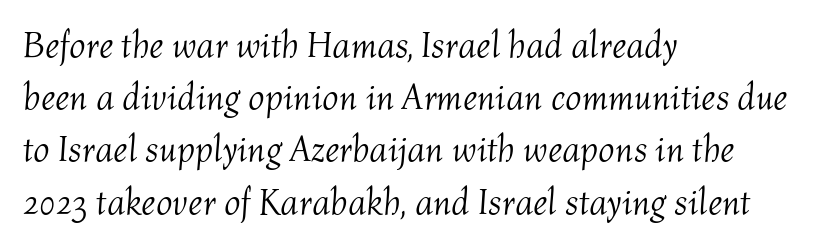
{"italic": "yes", "lean": "right", "slant_degrees": 4, "bold": "no", "weight": "light", "width": "normal", "stroke_contrast": "medium", "x_height": "medium", "monospaced": "no", "underline": "no", "align": "left", "line_spacing": "normal", "line_spacing_ratio": 1.45, "letter_spacing": "normal", "letter_spacing_em": 0.0, "glyph_px": 36}
